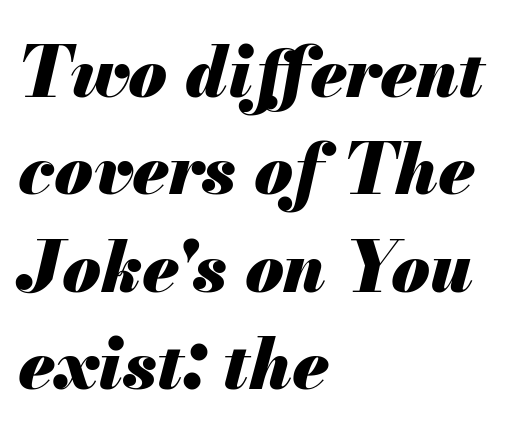
The image shows 70 px heavy type, italic (leaning right); set left-aligned, normal line spacing (1.39x), normal letter spacing, not underlined; medium stroke contrast and a small x-height.
